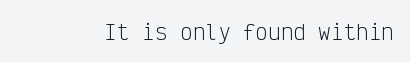
The image shows 21 px text type, upright; set normal letter spacing, not underlined.
